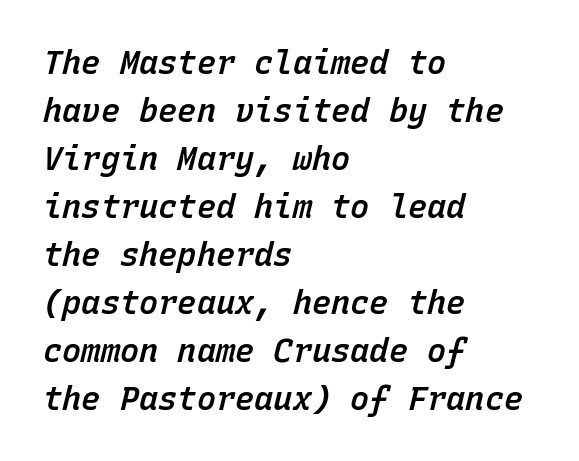
{"italic": "yes", "lean": "right", "slant_degrees": 15, "bold": "semi", "weight": "semibold", "width": "normal", "stroke_contrast": "low", "x_height": "medium", "monospaced": "yes", "underline": "no", "align": "left", "line_spacing": "normal", "line_spacing_ratio": 1.5, "letter_spacing": "normal", "letter_spacing_em": 0.0, "glyph_px": 32}
